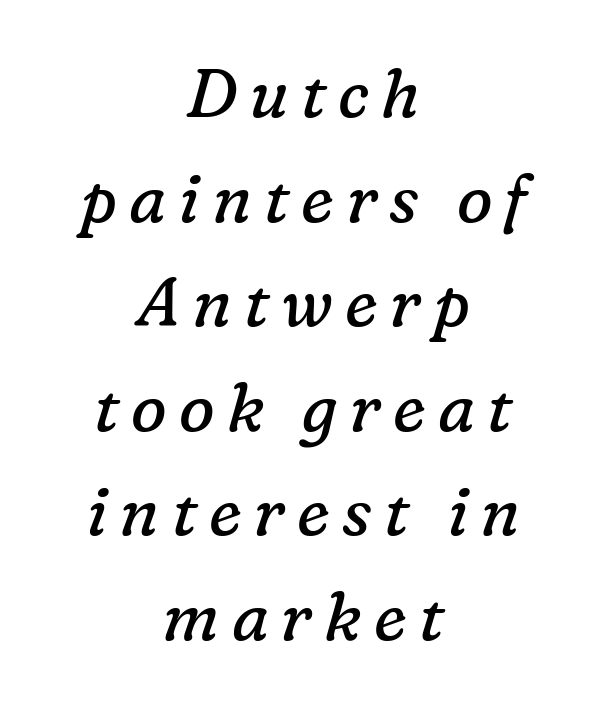
Q: Is the text bold? A: No.
Q: Is the text italic (slanted)? A: Yes, it leans right by about 16 degrees.
Q: Is the typeface a serif or a sans-serif typeface? A: Serif.
Q: Is the text underlined? A: No.
Q: How is the paragraph aligned? A: Centered.
Q: Is the spacing between lines tight, normal or loose? A: Normal.
Q: Width (condensed, normal, or wide)? A: Normal.
Q: Stroke contrast? A: Low.
Q: x-height? A: Medium.
Q: Monospaced? A: No.
